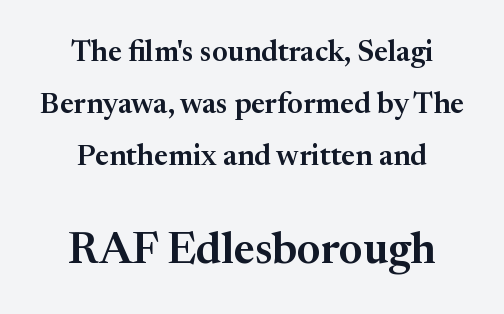
Q: Is the text italic (slanted)? A: No, it is upright.
Q: Is the typeface a serif or a sans-serif typeface? A: Serif.
Q: Is the text underlined? A: No.
Q: Is the spacing between letters normal or unusually wide? A: Normal.
Q: Which block of text is set in a larger size, the first (top) or the second (bottom)? A: The second (bottom) one.
Q: Width (condensed, normal, or wide)? A: Normal.
Q: Stroke contrast? A: Medium.
Q: x-height? A: Medium.
Q: Monospaced? A: No.
